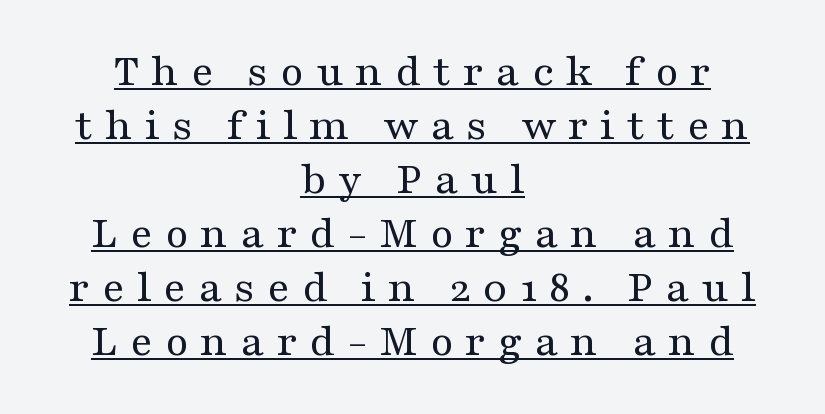
Q: Is the text bold? A: No.
Q: Is the text italic (slanted)? A: No, it is upright.
Q: Is the typeface a serif or a sans-serif typeface? A: Serif.
Q: Is the text underlined? A: Yes.
Q: How is the paragraph aligned? A: Centered.
Q: Is the spacing between letters normal or unusually wide? A: Unusually wide.
Q: Is the spacing between lines tight, normal or loose? A: Tight.
Q: Width (condensed, normal, or wide)? A: Wide.
Q: Stroke contrast? A: Medium.
Q: x-height? A: Medium.
Q: Monospaced? A: No.
